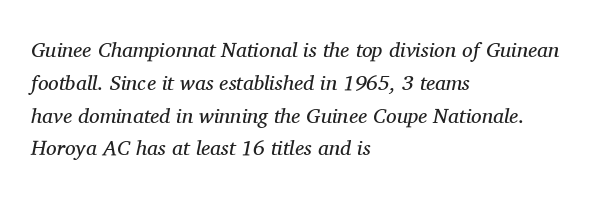
Q: Is the text bold? A: No.
Q: Is the text italic (slanted)? A: Yes, it leans right by about 11 degrees.
Q: Is the text underlined? A: No.
Q: How is the paragraph aligned? A: Left-aligned.
Q: Is the spacing between letters normal or unusually wide? A: Normal.
Q: Is the spacing between lines tight, normal or loose? A: Normal.
